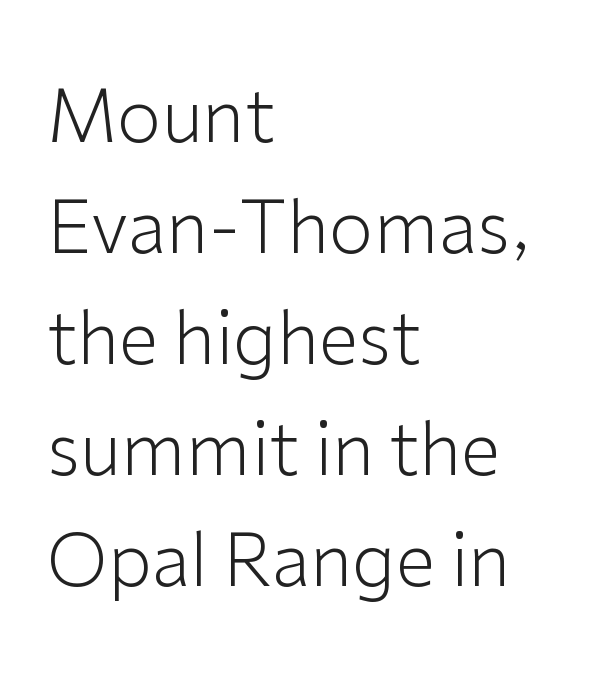
Q: Is the text bold? A: No.
Q: Is the text italic (slanted)? A: No, it is upright.
Q: Is the typeface a serif or a sans-serif typeface? A: Sans-serif.
Q: Is the text underlined? A: No.
Q: How is the paragraph aligned? A: Left-aligned.
Q: Is the spacing between letters normal or unusually wide? A: Normal.
Q: Is the spacing between lines tight, normal or loose? A: Normal.
Q: Width (condensed, normal, or wide)? A: Normal.
Q: Stroke contrast? A: Low.
Q: x-height? A: Medium.
Q: Monospaced? A: No.
